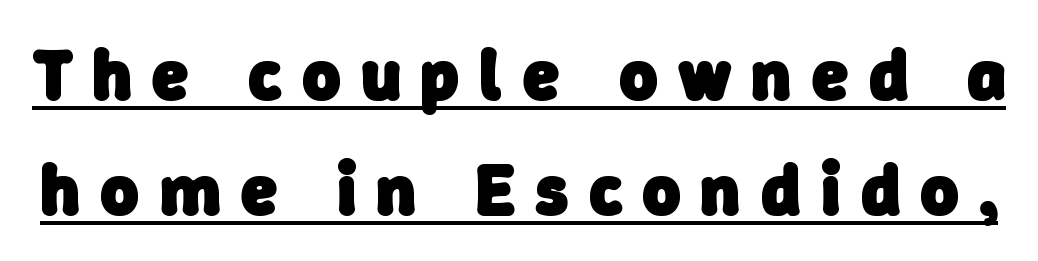
{"serif": "no", "bold": "yes", "weight": "heavy", "width": "normal", "stroke_contrast": "low", "x_height": "medium", "monospaced": "no", "underline": "yes", "line_spacing": "normal", "line_spacing_ratio": 1.57, "letter_spacing": "wide", "letter_spacing_em": 0.28, "glyph_px": 73}
